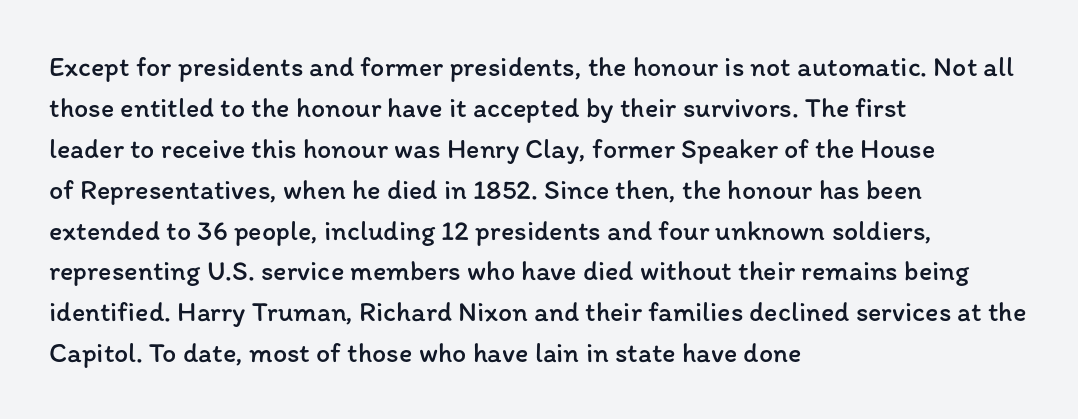
The gaps between neighbouring characters are ordinary and unremarkable. Do the characters align in a grid? No, the font is proportional. The rag falls on the right side of this text block. The gap between lines stays unmarked. The typeface has the unassuming heft of standard copy or less.
